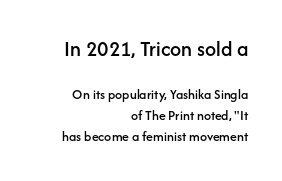
Q: Is the text italic (slanted)? A: No, it is upright.
Q: Is the text underlined? A: No.
Q: How is the paragraph aligned? A: Right-aligned.
Q: Is the spacing between letters normal or unusually wide? A: Normal.
Q: Is the spacing between lines tight, normal or loose? A: Normal.
Q: Which block of text is set in a larger size, the first (top) or the second (bottom)? A: The first (top) one.
